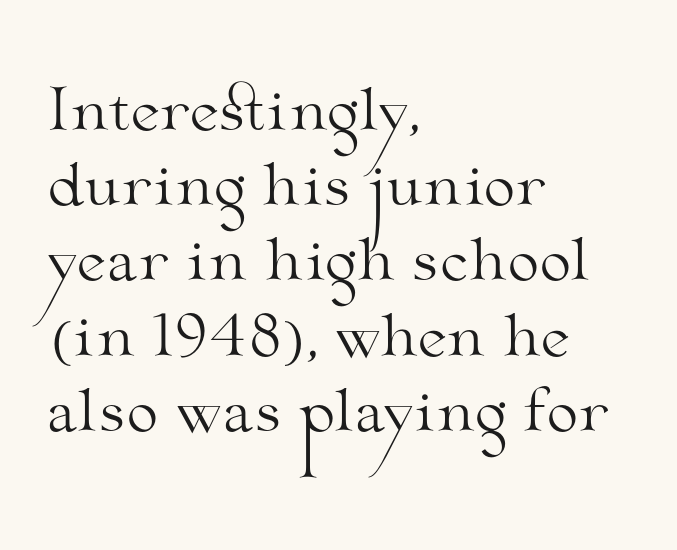
The image shows 57 px light, wide serif type, upright; set left-aligned, normal line spacing (1.32x), normal letter spacing, not underlined; medium stroke contrast and a small x-height.
